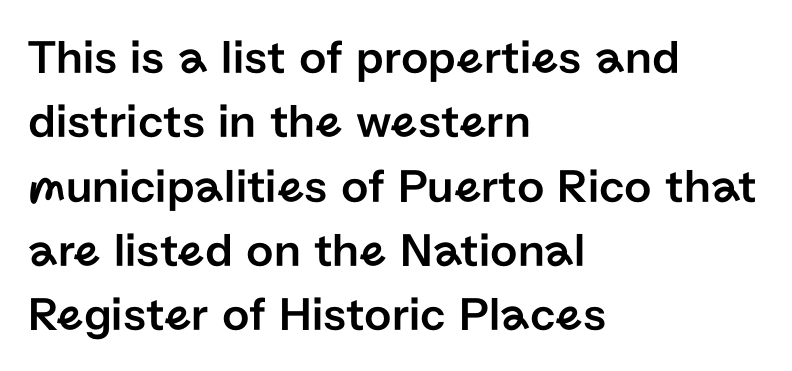
The image shows 48 px sans-serif type, upright; set left-aligned, normal line spacing (1.34x), normal letter spacing, not underlined; low stroke contrast and a medium x-height.
